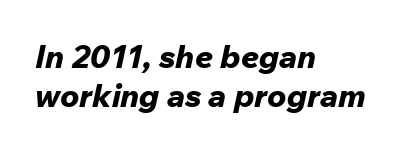
{"italic": "yes", "lean": "right", "slant_degrees": 12, "bold": "yes", "weight": "bold", "width": "normal", "stroke_contrast": "low", "x_height": "medium", "monospaced": "no", "underline": "no", "align": "left", "line_spacing_ratio": 1.23, "letter_spacing": "normal", "letter_spacing_em": 0.0, "glyph_px": 32}
